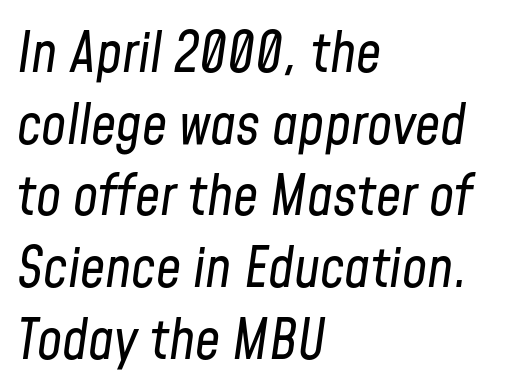
Is there much room between lines? A standard amount, neither cramped nor airy. The words here are not underlined. Characters are canted at an angle relative to the baseline's perpendicular. Caption: face not bold, strokes unweighted. You could not count columns in this text — the font is proportionally spaced.
